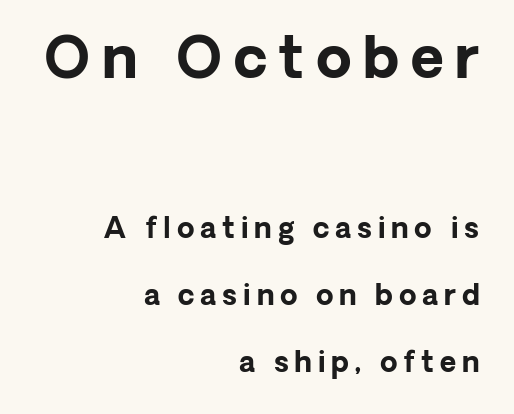
The image shows 57 px bold sans-serif type, upright; set right-aligned, loose line spacing (2.39x), unusually wide letter spacing (+0.21 em), not underlined; the first (top) block is 2.04x larger; low stroke contrast and a medium x-height.
